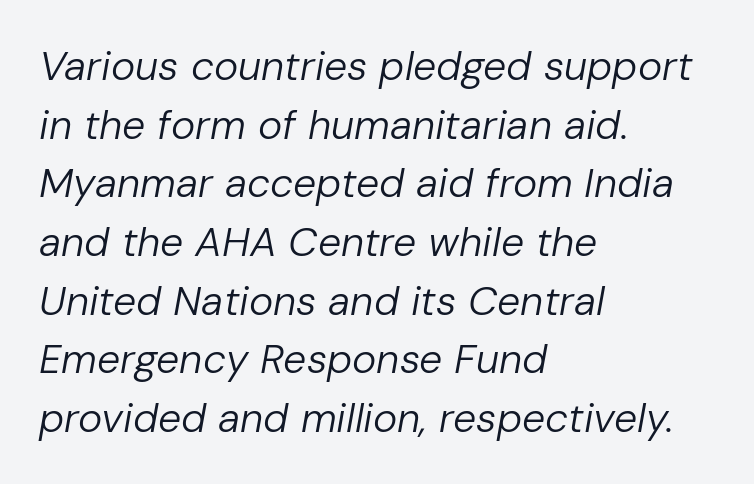
The image shows 41 px regular-weight type, italic (leaning right); set left-aligned, normal line spacing (1.43x), normal letter spacing, not underlined; low stroke contrast and a medium x-height.
